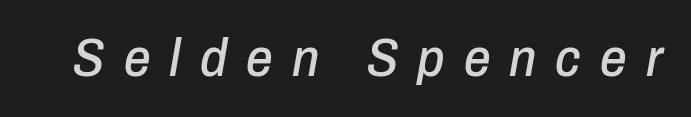
Q: Is the text italic (slanted)? A: Yes, it leans right by about 10 degrees.
Q: Is the text underlined? A: No.
Q: Is the spacing between letters normal or unusually wide? A: Unusually wide.
Q: Width (condensed, normal, or wide)? A: Condensed.
Q: Stroke contrast? A: Low.
Q: x-height? A: Medium.
Q: Monospaced? A: No.
